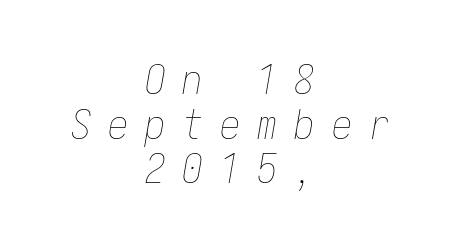
{"italic": "yes", "lean": "right", "slant_degrees": 10, "bold": "no", "weight": "thin", "width": "condensed", "stroke_contrast": "low", "x_height": "medium", "underline": "no", "align": "center", "line_spacing": "tight", "line_spacing_ratio": 1.09, "letter_spacing": "wide", "letter_spacing_em": 0.41, "glyph_px": 41}
